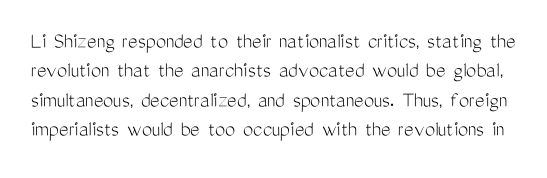
The image shows 23 px text type, upright; set normal line spacing (1.28x), normal letter spacing, not underlined.
